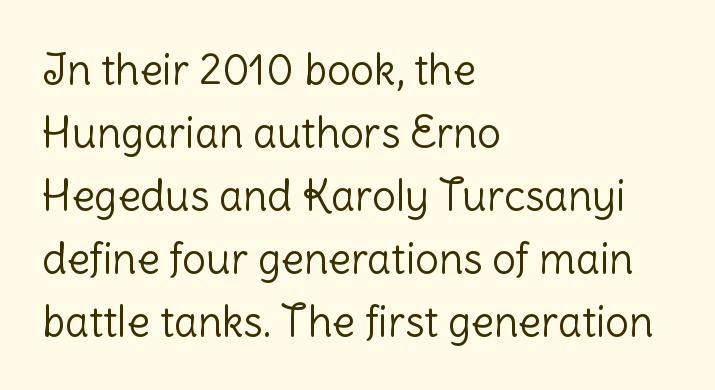
Q: Is the text bold? A: No.
Q: Is the text italic (slanted)? A: No, it is upright.
Q: Is the typeface a serif or a sans-serif typeface? A: Sans-serif.
Q: Is the text underlined? A: No.
Q: How is the paragraph aligned? A: Left-aligned.
Q: Is the spacing between letters normal or unusually wide? A: Normal.
Q: Is the spacing between lines tight, normal or loose? A: Normal.
Q: Width (condensed, normal, or wide)? A: Normal.
Q: Stroke contrast? A: Low.
Q: x-height? A: Medium.
Q: Monospaced? A: No.
